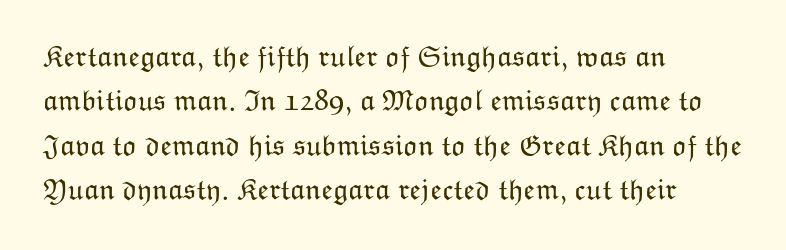
The image shows 30 px light type, upright; set left-aligned, normal line spacing (1.48x), normal letter spacing, not underlined; low stroke contrast and a medium x-height.
